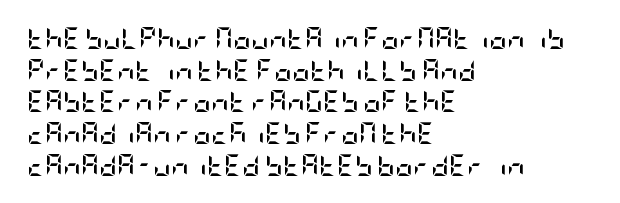
The image shows 22 px bold type, upright; set left-aligned, normal line spacing (1.44x), normal letter spacing, not underlined.
